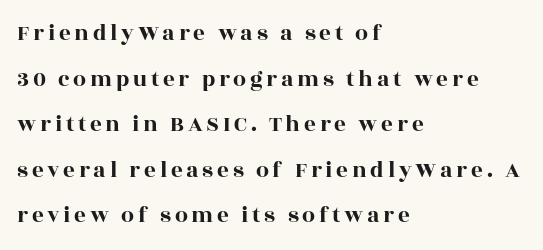
The image shows 23 px text type, upright; set left-aligned, loose line spacing (1.98x), not underlined.
